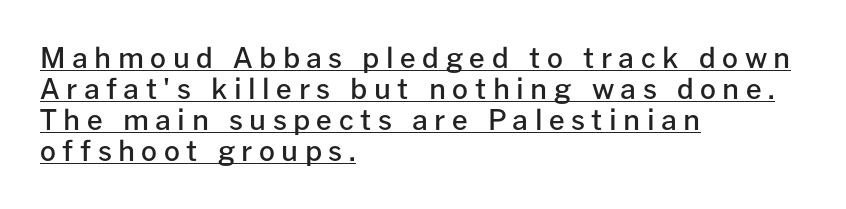
Typeset ragged right — the left edge is the straight one. Honestly, the underline is the first thing you notice here. It's the straight-up-and-down kind of type. Cramped leading.
